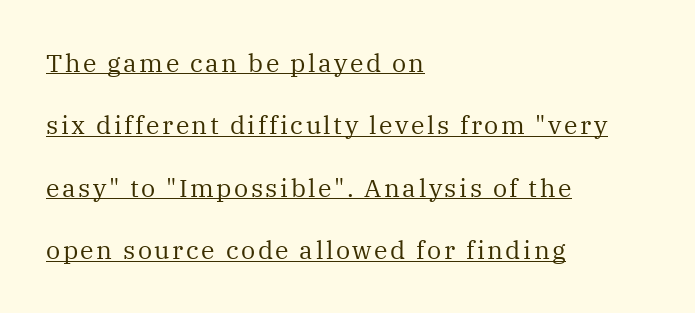
Q: Is the text bold? A: No.
Q: Is the text italic (slanted)? A: No, it is upright.
Q: Is the text underlined? A: Yes.
Q: How is the paragraph aligned? A: Left-aligned.
Q: Is the spacing between lines tight, normal or loose? A: Loose.
